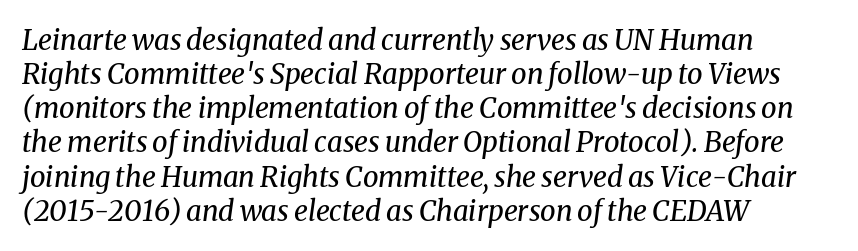
Nothing unusual about the tracking: characters are spaced as the font intends. This is oblique type, the kind used for emphasis or titles. Underline: absent. A student would call this left alignment; a typographer would say flush left, rag right.
